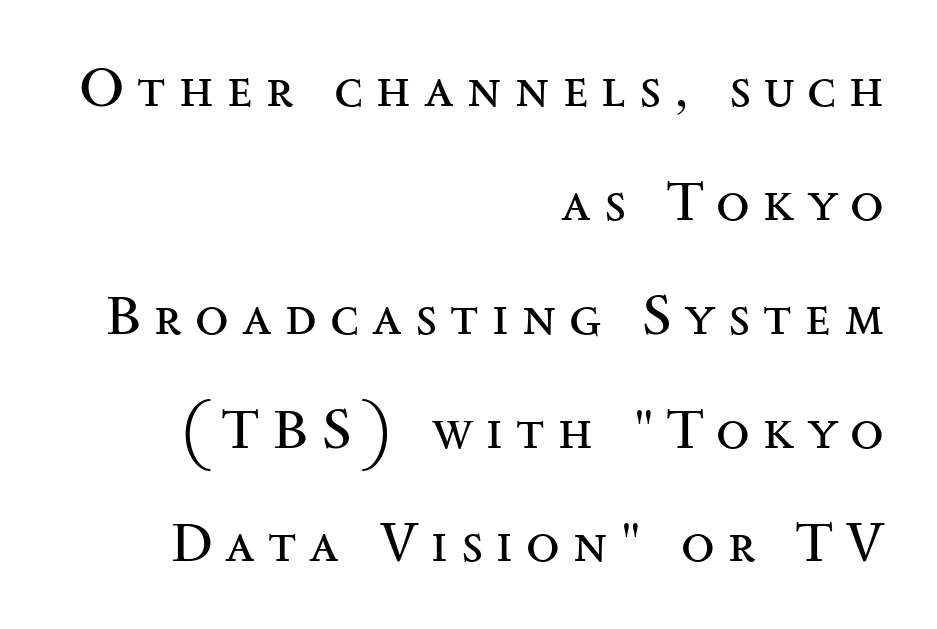
{"serif": "yes", "italic": "no", "bold": "no", "weight": "regular", "width": "wide", "stroke_contrast": "medium", "x_height": "small", "monospaced": "no", "underline": "no", "align": "right", "line_spacing": "loose", "line_spacing_ratio": 2.07, "letter_spacing": "wide", "letter_spacing_em": 0.24, "glyph_px": 55}
